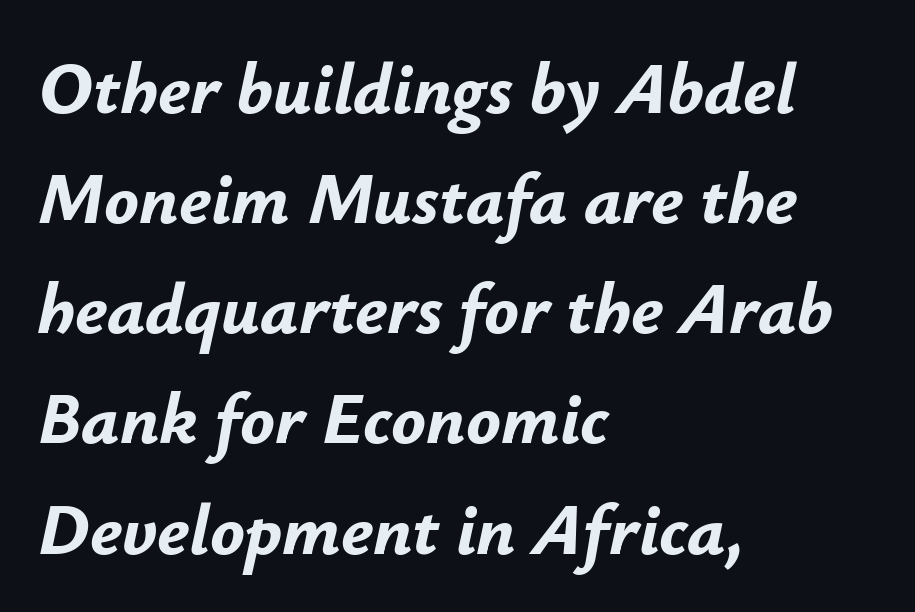
The image shows 72 px bold type, italic (leaning right); set left-aligned, normal line spacing (1.53x), normal letter spacing, not underlined; low stroke contrast and a small x-height.
